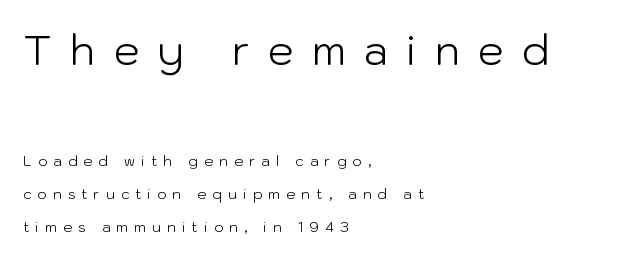
The image shows 41 px light sans-serif type, upright; set left-aligned, loose line spacing (2.33x), unusually wide letter spacing (+0.45 em), not underlined; the first (top) block is 2.93x larger; low stroke contrast and a medium x-height.
